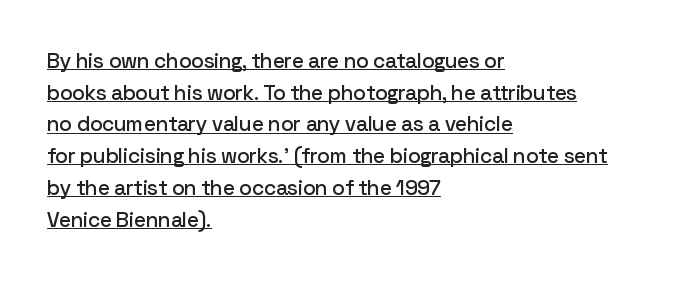
Interline gaps are of average width in this sample. Here the glyphs are tracked normally, forming tight word shapes. Caption: multi-line text, flush left, ragged right. A typographer would call this underscored text. In terms of posture, this sample is upright.
